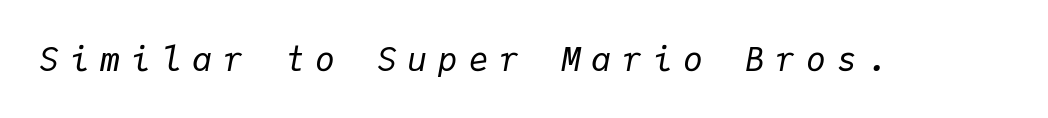
The letterforms sit at book weight or below. Characters are canted at an angle relative to the baseline's perpendicular. Letters rest on an invisible, unmarked baseline. The line texture is sparse and dotted thanks to wide tracking.
